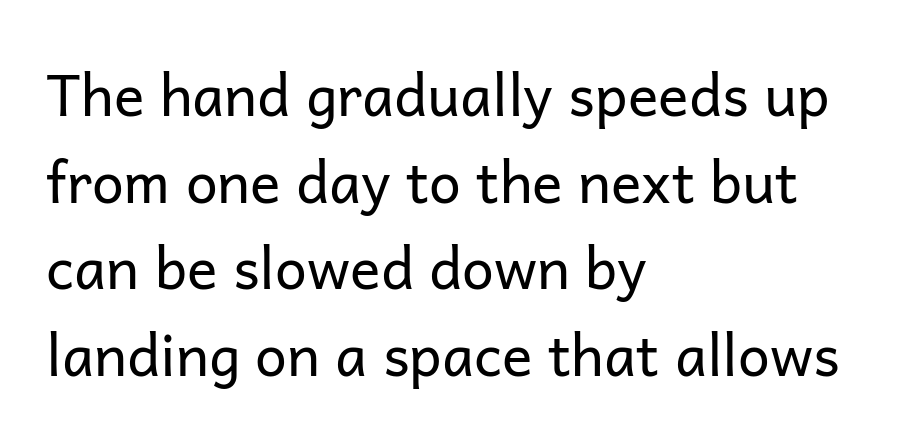
Bare-footed words on every line. The block of text has a typical density, with ordinary space between rows. The face looks like a standard text weight, possibly lighter. Think of a printed novel: that variable character pitch is what you see here. Line beginnings align vertically; line endings do not. Classification — sans serif.
